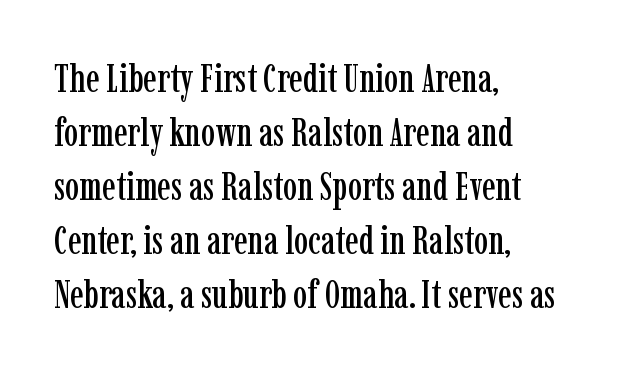
The image shows 40 px condensed serif type, upright; set left-aligned, normal line spacing (1.35x), normal letter spacing, not underlined; low stroke contrast and a medium x-height.
